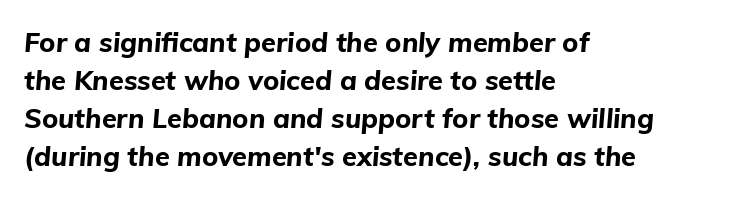
Q: Is the text bold? A: Yes.
Q: Is the text italic (slanted)? A: Yes, it leans right by about 5 degrees.
Q: Is the text underlined? A: No.
Q: How is the paragraph aligned? A: Left-aligned.
Q: Is the spacing between letters normal or unusually wide? A: Normal.
Q: Is the spacing between lines tight, normal or loose? A: Normal.
